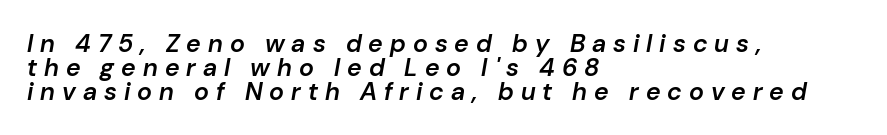
Q: Is the text bold? A: Semi-bold.
Q: Is the text italic (slanted)? A: Yes, it leans right by about 10 degrees.
Q: Is the text underlined? A: No.
Q: How is the paragraph aligned? A: Left-aligned.
Q: Is the spacing between letters normal or unusually wide? A: Unusually wide.
Q: Is the spacing between lines tight, normal or loose? A: Tight.
